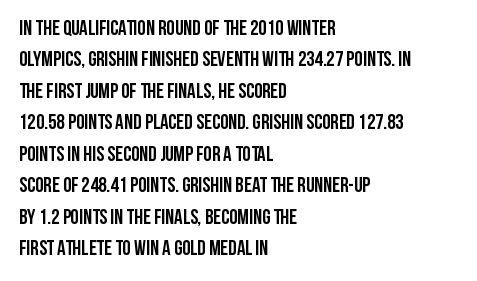
The image shows 21 px bold type, upright; set left-aligned, normal line spacing (1.5x), normal letter spacing, not underlined.
